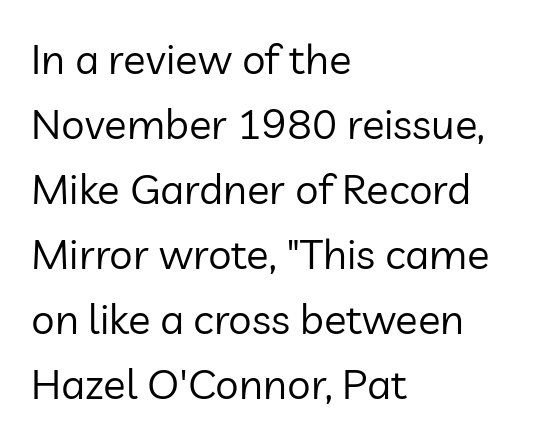
Summary of weight: not heavy and not bold. Visually the block forms a straight wall on the left and a jagged coastline on the right. Glyph-to-glyph distance matches everyday printed text. Words float on clear page, feet unadorned.
